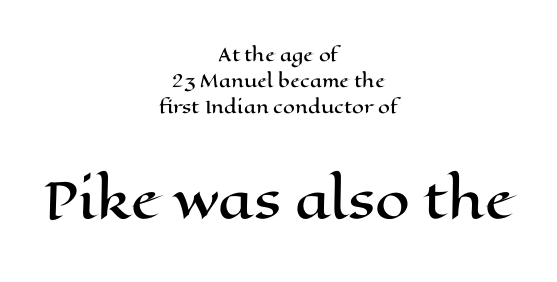
The rendering enlarges the type as you move from the upper chunk to the lower. Honestly, there is no underline to notice here at all. A student would call this center alignment; a typographer would say set centered. Note the varied advance widths — an 'i' is clearly narrower than an 'm'.
